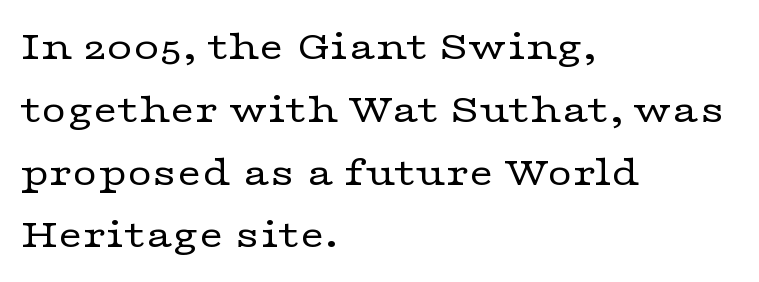
No letter is thick-stroked: the sample isn't bold. Underlining? Definitely not there. Vertical spacing — default. Left-aligned paragraph, ragged on the right. Examine the stroke ends and you'll spot serifs.
